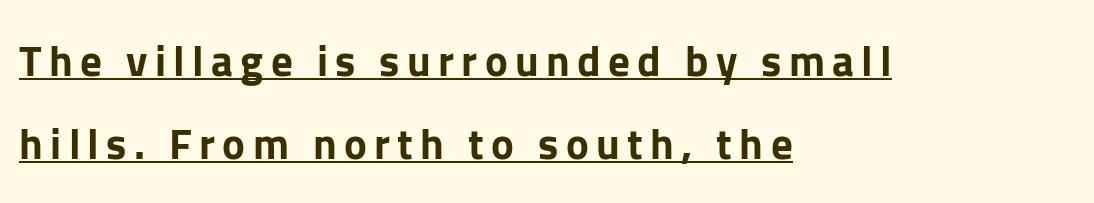
The designer went with a sans here, leaving each stem footless. Here the designer chose a conventional face with non-uniform glyph widths. Set as a true bold cut, around the 700 mark. Quick note: interline space is abundant. The paragraph has a hard left edge and a soft right edge. Does the lettering tilt? It doesn't — this is upright.
